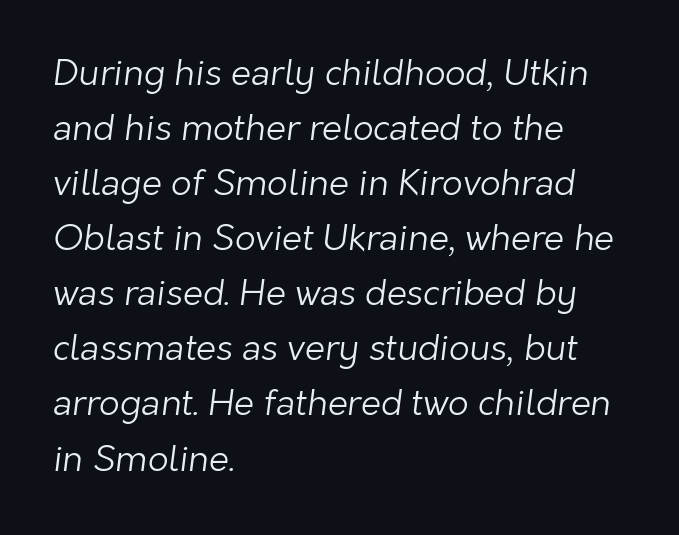
The image shows 36 px light sans-serif type; set left-aligned, normal line spacing (1.53x), normal letter spacing, not underlined; low stroke contrast and a medium x-height.
